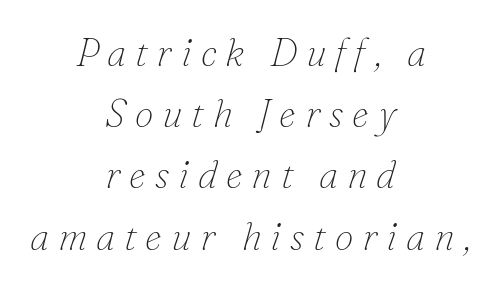
Compared with ordinary roman type, these characters are visibly tilted. The typesetting does not lean heavy: it is not bold. Does extra space separate the letters? Yes, quite a lot of it. One-word summary of the alignment: center.
